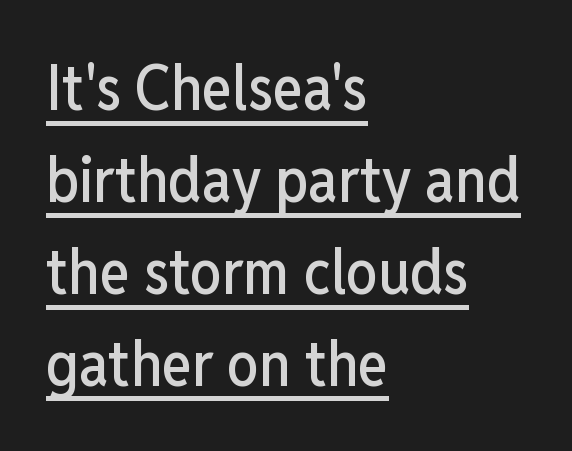
{"serif": "no", "italic": "no", "width": "condensed", "stroke_contrast": "low", "x_height": "medium", "monospaced": "no", "underline": "yes", "align": "left", "line_spacing": "normal", "line_spacing_ratio": 1.46, "letter_spacing": "normal", "letter_spacing_em": 0.0, "glyph_px": 63}
